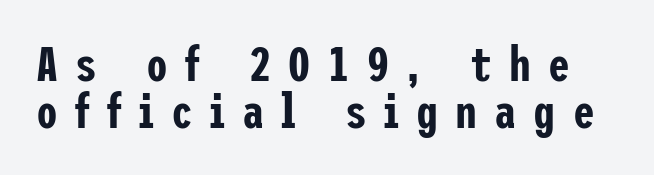
The image shows 49 px condensed sans-serif type, upright; set tight line spacing (0.95x), unusually wide letter spacing (+0.35 em), not underlined; low stroke contrast and a medium x-height.
